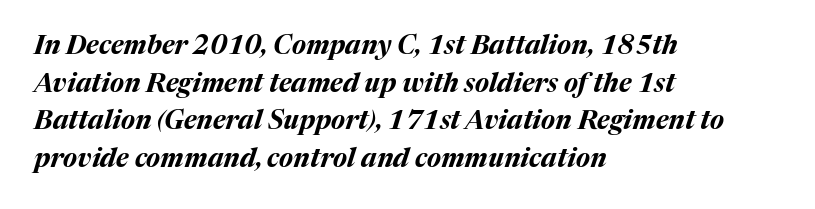
Q: Is the text bold? A: Yes.
Q: Is the text italic (slanted)? A: Yes, it leans right by about 17 degrees.
Q: Is the text underlined? A: No.
Q: How is the paragraph aligned? A: Left-aligned.
Q: Is the spacing between letters normal or unusually wide? A: Normal.
Q: Is the spacing between lines tight, normal or loose? A: Normal.
